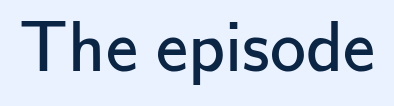
The image shows 72 px regular-weight sans-serif type, upright; set normal letter spacing, not underlined; low stroke contrast and a small x-height.
